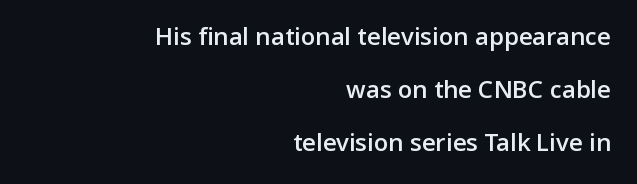
Q: Is the text bold? A: Semi-bold.
Q: Is the text italic (slanted)? A: No, it is upright.
Q: Is the text underlined? A: No.
Q: How is the paragraph aligned? A: Right-aligned.
Q: Is the spacing between letters normal or unusually wide? A: Normal.
Q: Is the spacing between lines tight, normal or loose? A: Loose.
